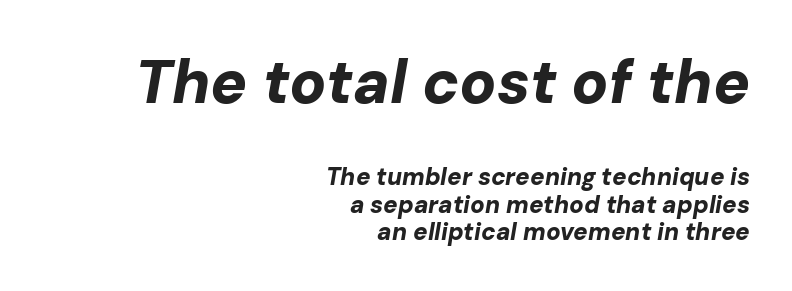
Leading: reduced. A student would call this right alignment; a typographer would say flush right, rag left. In terms of letterspacing, this is plain default setting. Compared with an ordinary text face, these strokes are far heavier — a full bold. Lines of text with bare space underneath. Style check: oblique.
